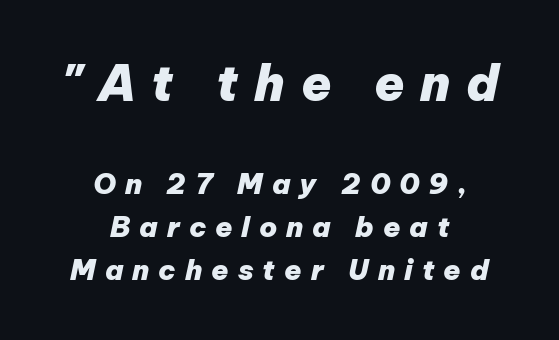
It's the slanting kind of type. Observe the wide spacing: letters keep a clear distance from each other. The letters advance in unequal steps, a hallmark of proportional type. The earlier block is typeset at a bigger size than the later block. Both edges are ragged and mirror each other, which tells us the setting is centered. A full-strength bold gives these letters their thick strokes.
